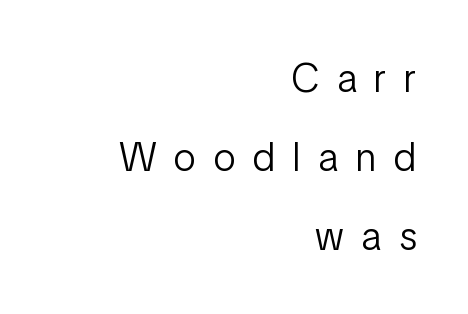
Looks like regular typesetting: each glyph gets only the width it needs. Nothing sits at the stroke ends, so this counts as sans-serif. A student would call this right alignment; a typographer would say flush right, rag left. Upright lettering throughout. This rendering widens character spacing well past its baseline value. Heft: none added — not bold.
